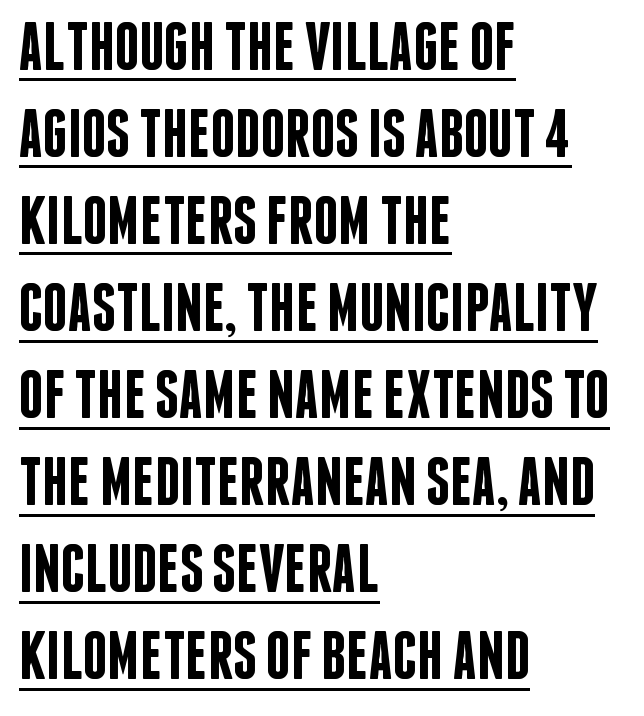
The image shows 68 px semibold, condensed sans-serif type, upright; set left-aligned, normal line spacing (1.28x), normal letter spacing, underlined; low stroke contrast and a large x-height.
